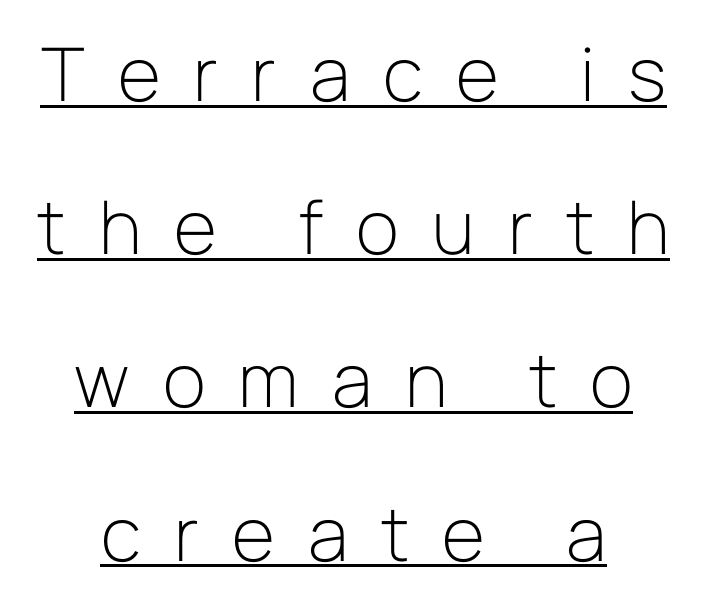
{"serif": "no", "italic": "no", "bold": "no", "weight": "light", "width": "normal", "stroke_contrast": "low", "x_height": "medium", "monospaced": "no", "underline": "yes", "align": "center", "line_spacing": "loose", "line_spacing_ratio": 2.07, "letter_spacing": "wide", "letter_spacing_em": 0.45, "glyph_px": 74}
